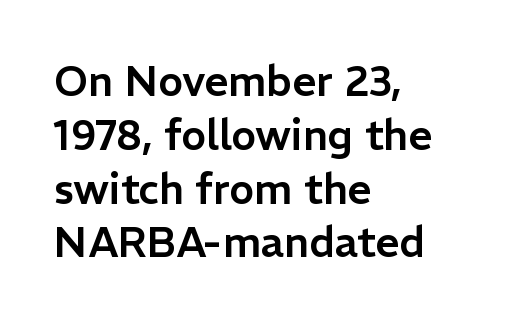
{"serif": "no", "italic": "no", "width": "normal", "stroke_contrast": "low", "x_height": "medium", "monospaced": "no", "underline": "no", "align": "left", "line_spacing": "normal", "line_spacing_ratio": 1.28, "letter_spacing": "normal", "letter_spacing_em": 0.0, "glyph_px": 42}
